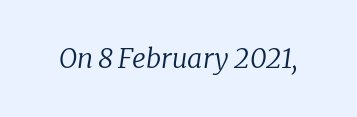
Q: Is the text bold? A: No.
Q: Is the text italic (slanted)? A: Yes, it leans right by about 8 degrees.
Q: Is the text underlined? A: No.
Q: Is the spacing between letters normal or unusually wide? A: Normal.
